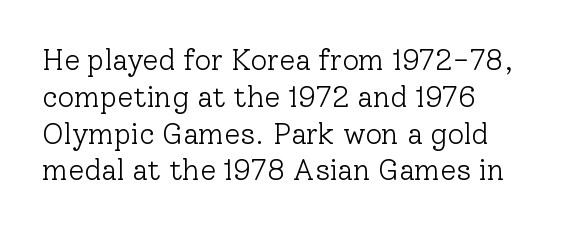
The image shows 29 px light serif type, upright; set left-aligned, normal line spacing (1.27x), normal letter spacing, not underlined; low stroke contrast and a medium x-height.
